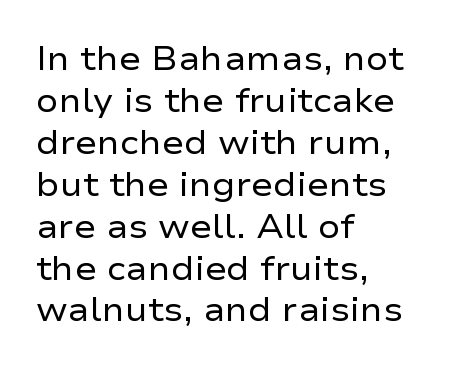
Q: Is the text bold? A: No.
Q: Is the text italic (slanted)? A: No, it is upright.
Q: Is the typeface a serif or a sans-serif typeface? A: Sans-serif.
Q: Is the text underlined? A: No.
Q: How is the paragraph aligned? A: Left-aligned.
Q: Is the spacing between letters normal or unusually wide? A: Normal.
Q: Is the spacing between lines tight, normal or loose? A: Normal.
Q: Width (condensed, normal, or wide)? A: Wide.
Q: Stroke contrast? A: Low.
Q: x-height? A: Medium.
Q: Monospaced? A: No.
